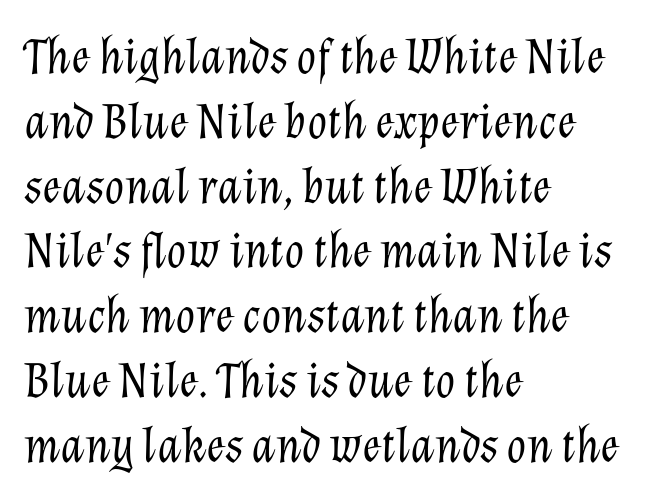
Q: Is the text bold? A: No.
Q: Is the text italic (slanted)? A: Yes, it leans right by about 12 degrees.
Q: Is the text underlined? A: No.
Q: How is the paragraph aligned? A: Left-aligned.
Q: Is the spacing between letters normal or unusually wide? A: Normal.
Q: Is the spacing between lines tight, normal or loose? A: Normal.
Q: Width (condensed, normal, or wide)? A: Normal.
Q: Stroke contrast? A: Low.
Q: x-height? A: Medium.
Q: Monospaced? A: No.
